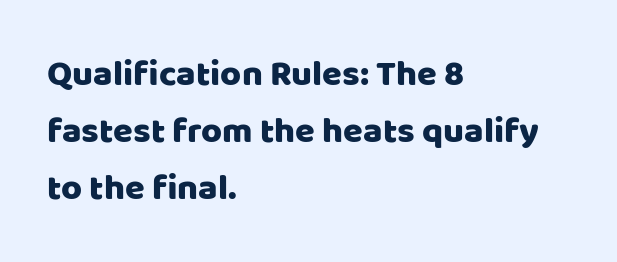
The image shows 36 px sans-serif type, upright; set left-aligned, normal line spacing (1.59x), normal letter spacing, not underlined; low stroke contrast and a large x-height.
